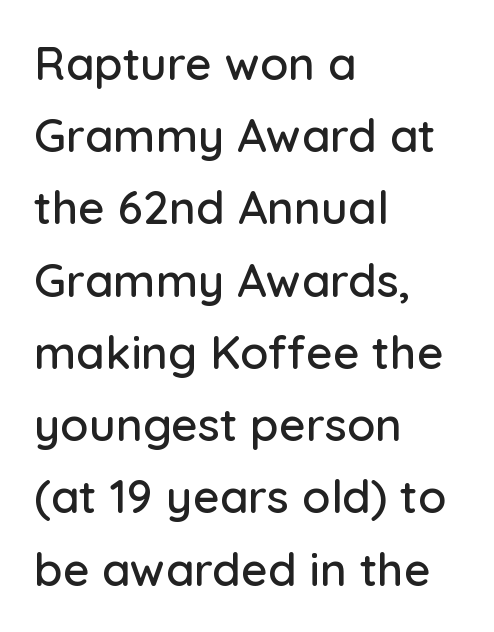
Q: Is the text italic (slanted)? A: No, it is upright.
Q: Is the typeface a serif or a sans-serif typeface? A: Sans-serif.
Q: Is the text underlined? A: No.
Q: How is the paragraph aligned? A: Left-aligned.
Q: Is the spacing between letters normal or unusually wide? A: Normal.
Q: Is the spacing between lines tight, normal or loose? A: Normal.
Q: Width (condensed, normal, or wide)? A: Normal.
Q: Stroke contrast? A: Low.
Q: x-height? A: Medium.
Q: Monospaced? A: No.
